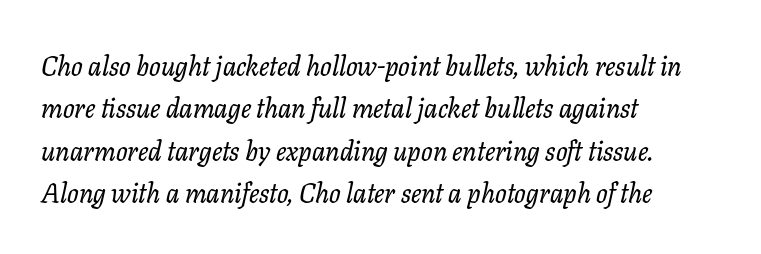
Compared with typical body copy, the letter spacing here is the same. Short and long lines alike share a common starting point at left. Horizontal bands of white between lines are of average thickness. Bare-footed words on every line. The glyphs look as if they've been sheared to an angle.
